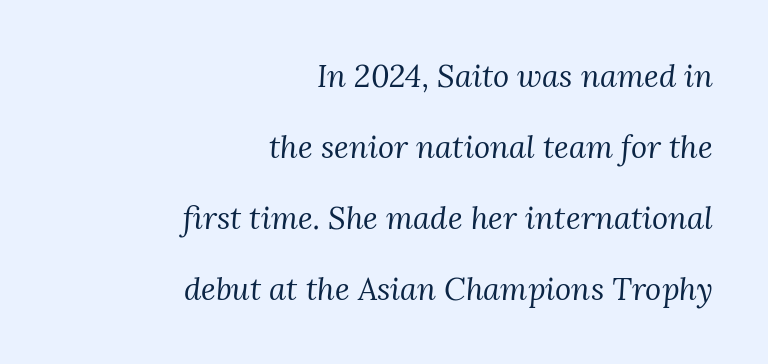
Ink coverage per letter is moderate at most. A typesetter would call this leading open, well beyond the default. Students, note that the glyphs here touch the page at normal intervals. One-word summary of the alignment: right. This rendering features lettering with no underline.
